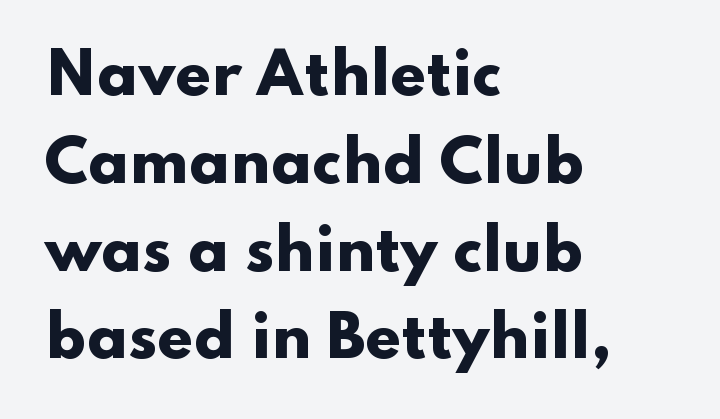
In terms of posture, this sample is upright. Heft: maximum for text — a bold. Quick note: underline off. Honestly, the row spacing looks completely unremarkable. Line starts are locked; line ends wander.
